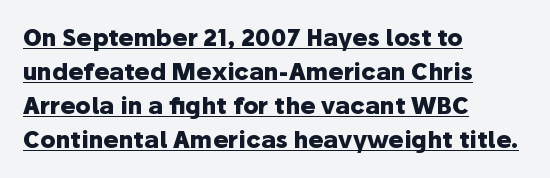
Q: Is the text bold? A: Yes.
Q: Is the text italic (slanted)? A: No, it is upright.
Q: Is the text underlined? A: Yes.
Q: How is the paragraph aligned? A: Left-aligned.
Q: Is the spacing between letters normal or unusually wide? A: Normal.
Q: Is the spacing between lines tight, normal or loose? A: Normal.
